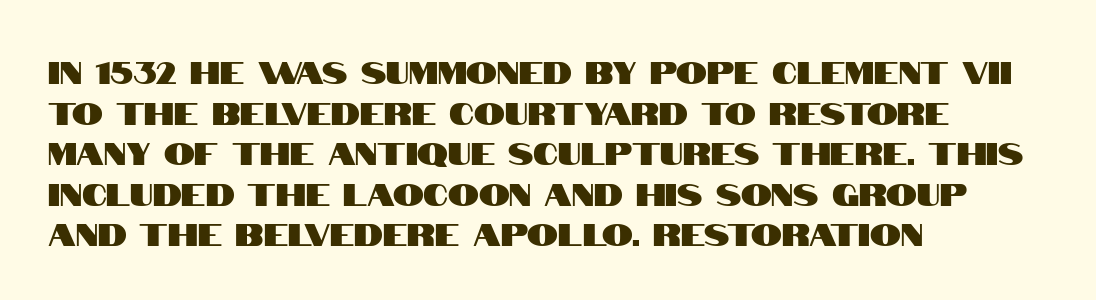
Here the designer chose a conventional face with non-uniform glyph widths. A typesetter would call this zero additional tracking. A roman cut, with each character standing at attention. The rendering shows plain stroke endings on the letterforms — a sans-serif design.
